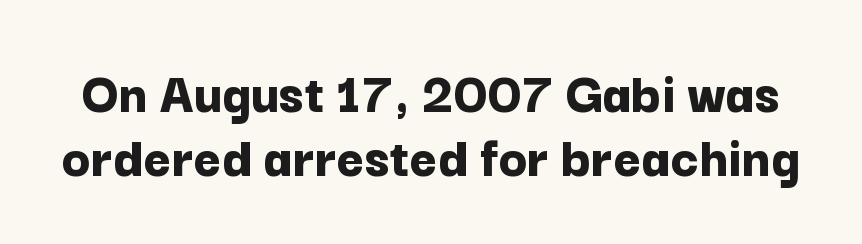
Q: Is the text bold? A: Yes.
Q: Is the text italic (slanted)? A: No, it is upright.
Q: Is the typeface a serif or a sans-serif typeface? A: Sans-serif.
Q: Is the text underlined? A: No.
Q: Is the spacing between letters normal or unusually wide? A: Normal.
Q: Is the spacing between lines tight, normal or loose? A: Tight.
Q: Width (condensed, normal, or wide)? A: Normal.
Q: Stroke contrast? A: Low.
Q: x-height? A: Medium.
Q: Monospaced? A: No.
